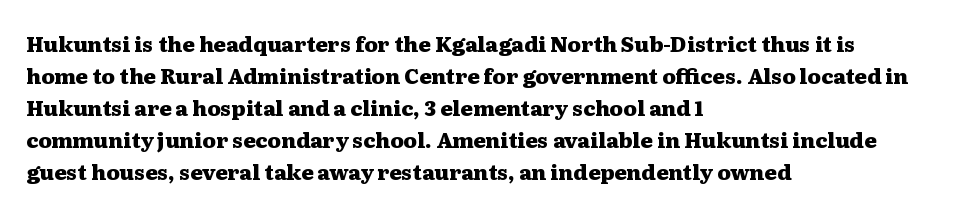
Q: Is the text bold? A: Yes.
Q: Is the text italic (slanted)? A: No, it is upright.
Q: Is the text underlined? A: No.
Q: How is the paragraph aligned? A: Left-aligned.
Q: Is the spacing between letters normal or unusually wide? A: Normal.
Q: Is the spacing between lines tight, normal or loose? A: Normal.
